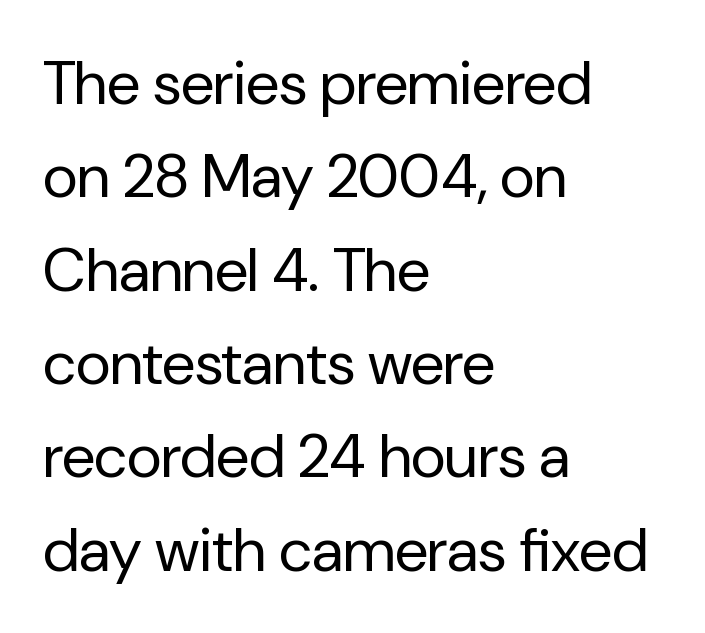
Underlining? Definitely not there. Does extra space separate the letters? No, they use regular spacing. This rendering employs a face without finishing strokes, i.e., a sans-serif. This sample is left-justified, so line endings fall wherever the words run out.
